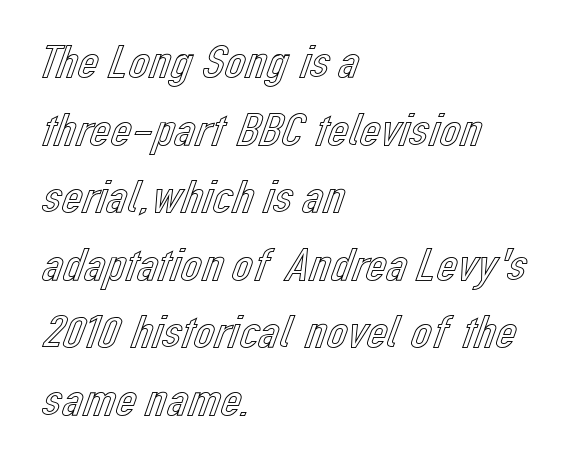
Q: Is the text italic (slanted)? A: Yes.
Q: Is the text underlined? A: No.
Q: How is the paragraph aligned? A: Left-aligned.
Q: Is the spacing between letters normal or unusually wide? A: Normal.
Q: Is the spacing between lines tight, normal or loose? A: Normal.
Q: Width (condensed, normal, or wide)? A: Normal.
Q: x-height? A: Medium.
Q: Monospaced? A: No.
